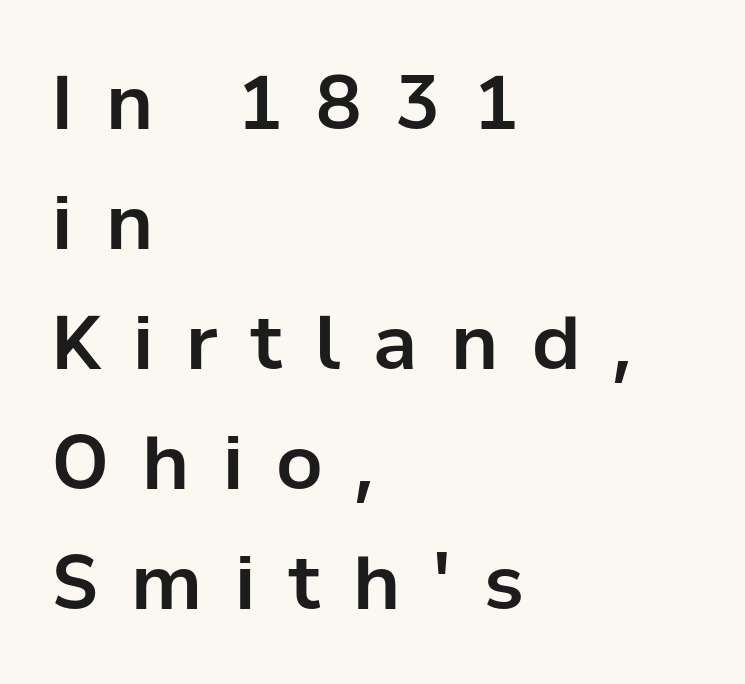
{"serif": "no", "italic": "no", "width": "normal", "stroke_contrast": "low", "x_height": "medium", "monospaced": "no", "underline": "no", "align": "left", "line_spacing": "normal", "line_spacing_ratio": 1.62, "letter_spacing": "wide", "letter_spacing_em": 0.45, "glyph_px": 74}
